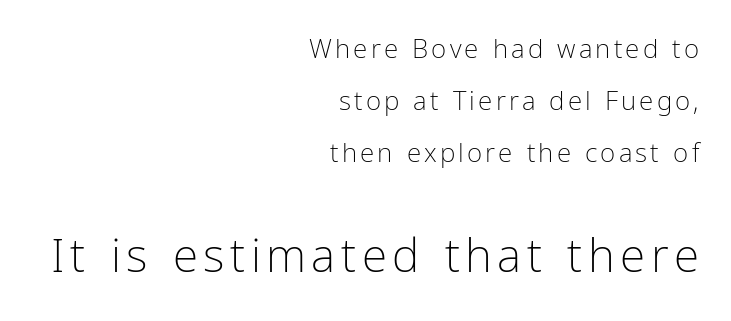
The image shows 46 px light, condensed sans-serif type, upright; set right-aligned, loose line spacing (2.0x), not underlined; the second (bottom) block is 1.77x larger; low stroke contrast and a medium x-height.
